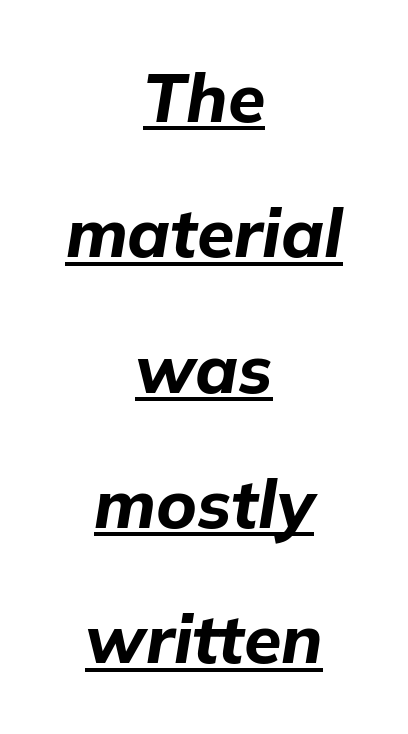
The image shows 68 px bold type, italic (leaning right); set centered, loose line spacing (1.99x), normal letter spacing, underlined; low stroke contrast and a medium x-height.
